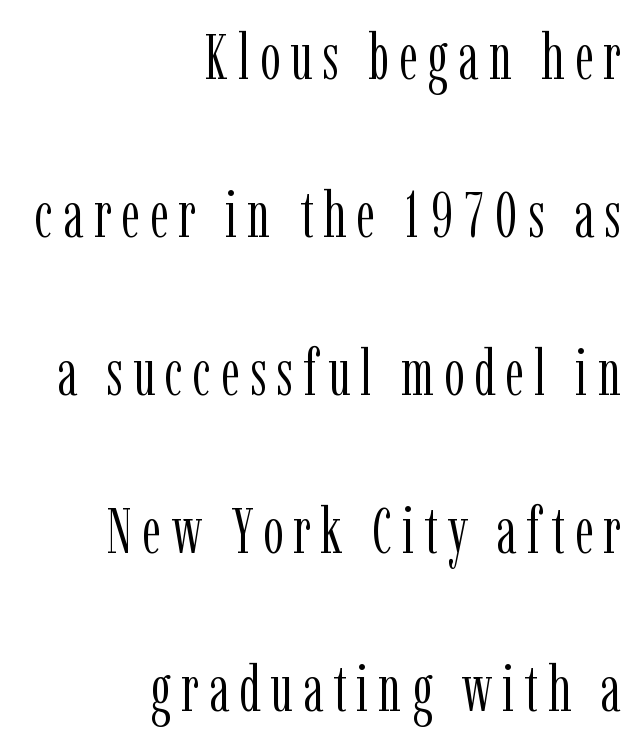
{"serif": "yes", "italic": "no", "bold": "no", "weight": "light", "width": "condensed", "stroke_contrast": "low", "x_height": "medium", "monospaced": "no", "underline": "no", "align": "right", "line_spacing": "loose", "line_spacing_ratio": 2.43, "glyph_px": 65}
